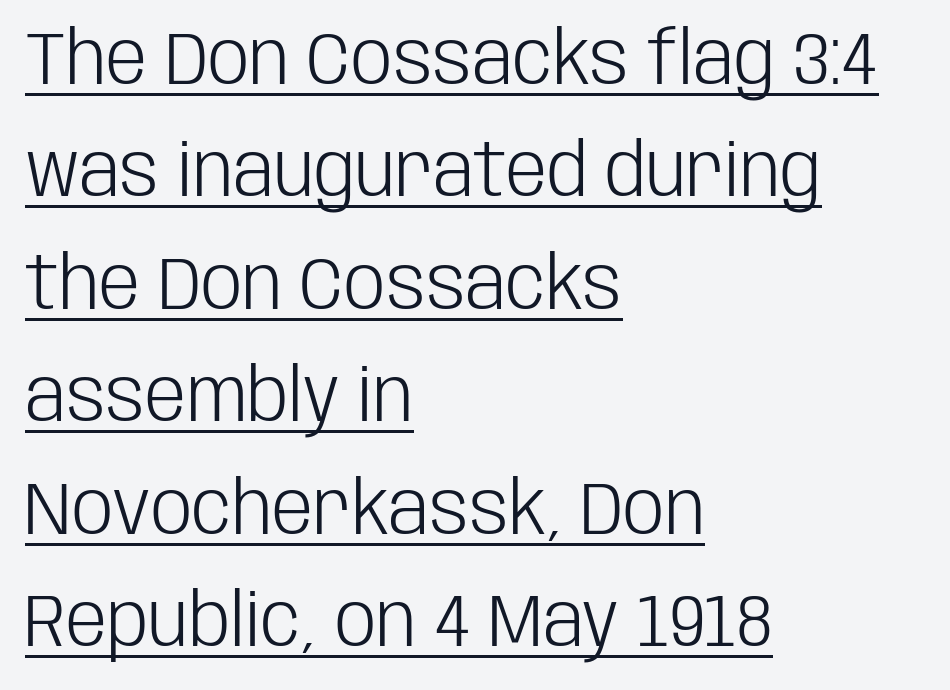
Q: Is the text bold? A: No.
Q: Is the text italic (slanted)? A: No, it is upright.
Q: Is the typeface a serif or a sans-serif typeface? A: Sans-serif.
Q: Is the text underlined? A: Yes.
Q: How is the paragraph aligned? A: Left-aligned.
Q: Is the spacing between letters normal or unusually wide? A: Normal.
Q: Is the spacing between lines tight, normal or loose? A: Normal.
Q: Width (condensed, normal, or wide)? A: Condensed.
Q: Stroke contrast? A: Low.
Q: x-height? A: Large.
Q: Monospaced? A: No.
